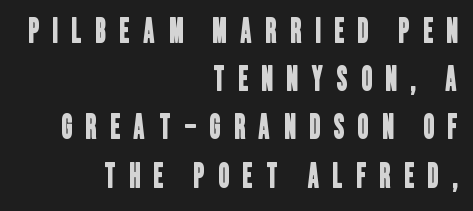
Q: Is the typeface a serif or a sans-serif typeface? A: Sans-serif.
Q: Is the text underlined? A: No.
Q: How is the paragraph aligned? A: Right-aligned.
Q: Is the spacing between letters normal or unusually wide? A: Unusually wide.
Q: Is the spacing between lines tight, normal or loose? A: Normal.
Q: Width (condensed, normal, or wide)? A: Condensed.
Q: Stroke contrast? A: Low.
Q: x-height? A: Large.
Q: Monospaced? A: No.
